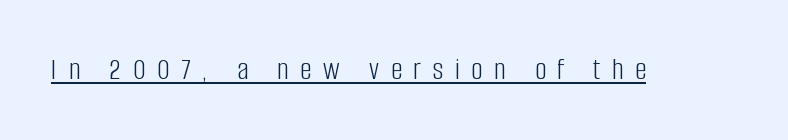
{"serif": "no", "italic": "no", "bold": "no", "weight": "light", "width": "condensed", "stroke_contrast": "low", "x_height": "large", "monospaced": "no", "underline": "yes", "letter_spacing": "wide", "letter_spacing_em": 0.38, "glyph_px": 31}
